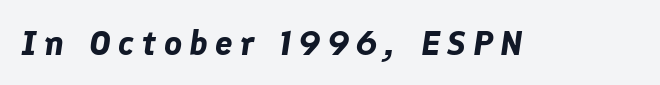
Q: Is the text bold? A: Yes.
Q: Is the text italic (slanted)? A: Yes, it leans right by about 8 degrees.
Q: Is the text underlined? A: No.
Q: Is the spacing between letters normal or unusually wide? A: Unusually wide.
Q: Width (condensed, normal, or wide)? A: Normal.
Q: Stroke contrast? A: Low.
Q: x-height? A: Medium.
Q: Monospaced? A: No.
